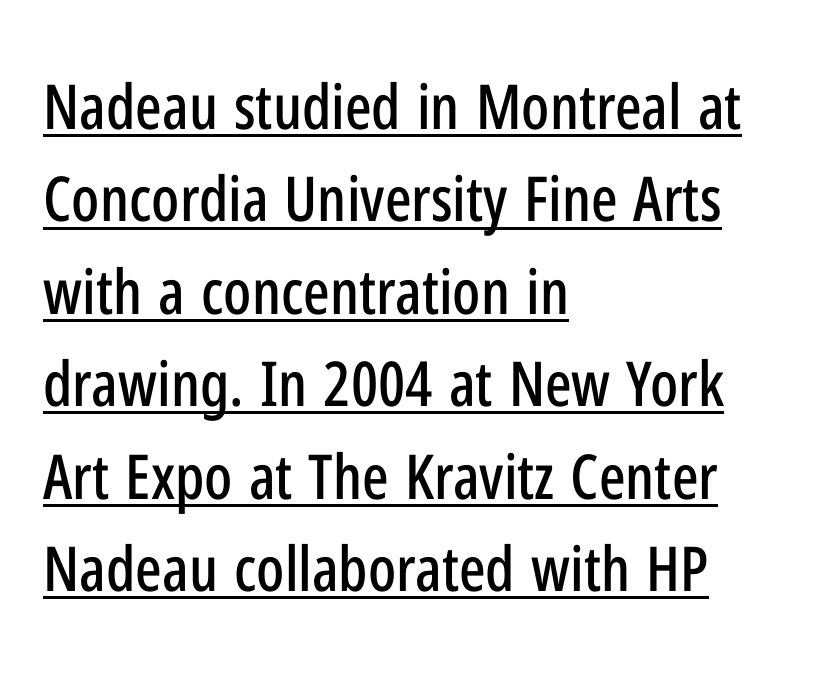
The image shows 62 px condensed sans-serif type, upright; set left-aligned, normal line spacing (1.49x), normal letter spacing, underlined; low stroke contrast and a medium x-height.
